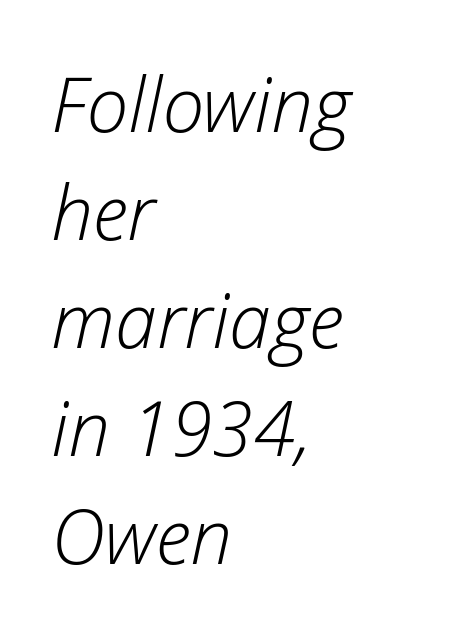
Varying glyph widths throughout — classic text-font behaviour. This is oblique type, the kind used for emphasis or titles. The letterforms sit shoulder to shoulder at normal distance. Notice how the passage keeps a crisp vertical edge on the left only.
